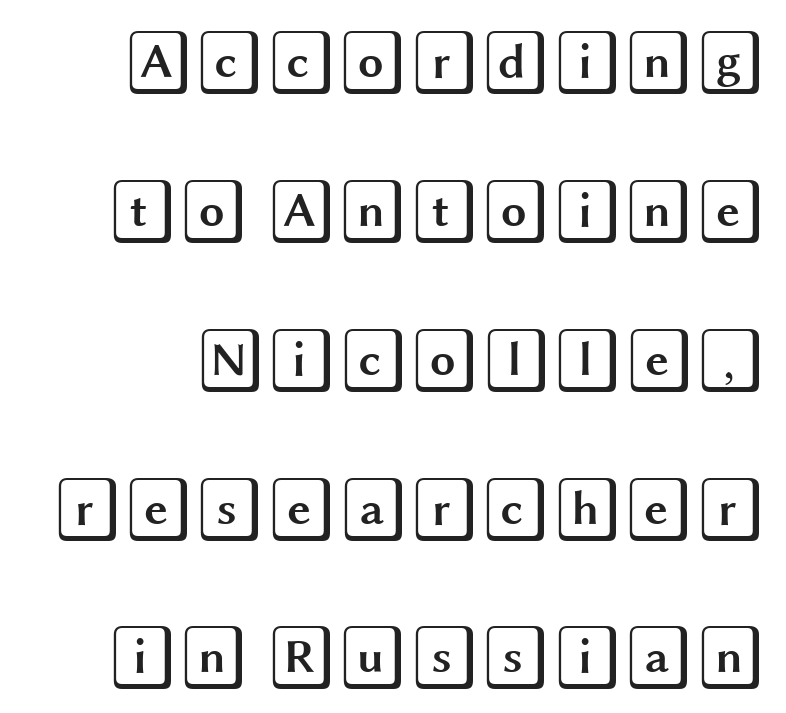
Standard letterfit; no display-style spreading of the glyphs. The space directly below the letters is spotless. The axis of the letterforms is exactly vertical. This sample trades compactness for vertical openness between lines.
